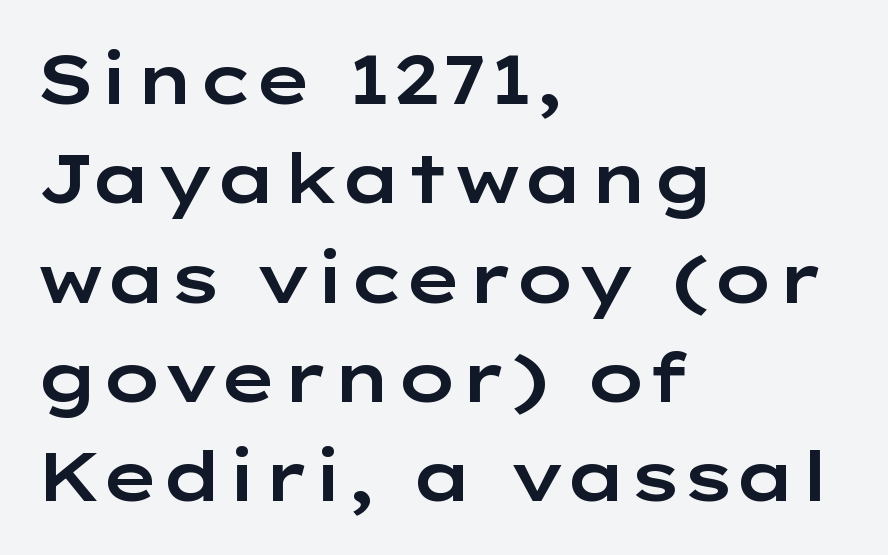
The image shows 69 px wide sans-serif type, upright; set left-aligned, normal line spacing (1.44x), normal letter spacing, not underlined; low stroke contrast and a medium x-height.
